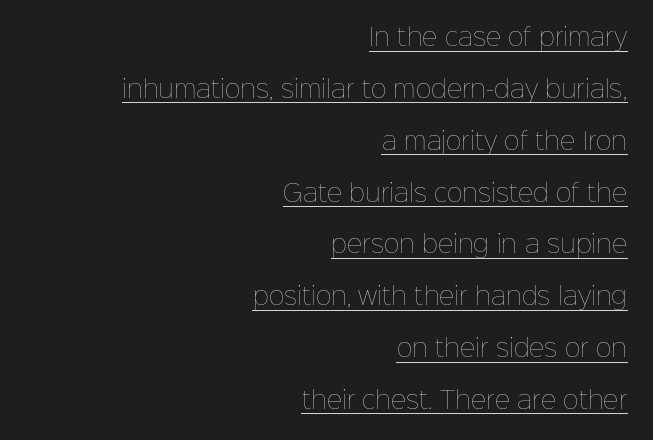
Q: Is the text bold? A: No.
Q: Is the text italic (slanted)? A: No, it is upright.
Q: Is the text underlined? A: Yes.
Q: How is the paragraph aligned? A: Right-aligned.
Q: Is the spacing between letters normal or unusually wide? A: Normal.
Q: Is the spacing between lines tight, normal or loose? A: Loose.
